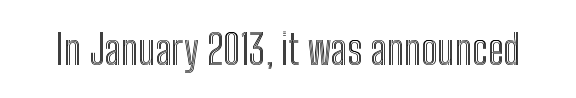
Here the designer chose a conventional face with non-uniform glyph widths. The strip under each line holds only bare page. The gaps between neighbouring characters are ordinary and unremarkable. Posture: straight, roman, zero tilt.
